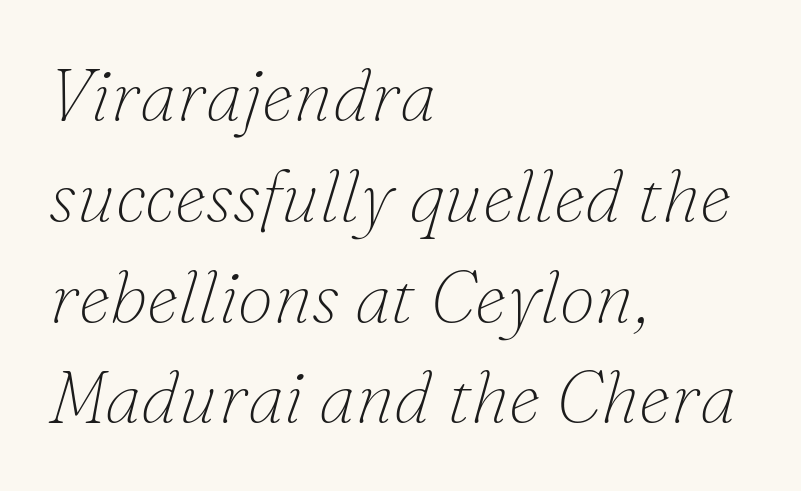
The image shows 72 px thin serif type, italic (leaning right); set left-aligned, normal line spacing (1.4x), normal letter spacing, not underlined; low stroke contrast and a small x-height.
